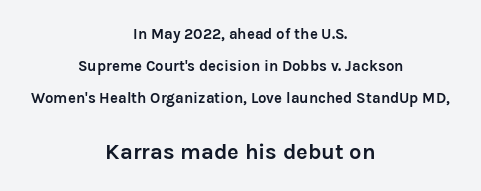
Q: Is the text bold? A: Yes.
Q: Is the text italic (slanted)? A: No, it is upright.
Q: Is the text underlined? A: No.
Q: How is the paragraph aligned? A: Centered.
Q: Is the spacing between letters normal or unusually wide? A: Normal.
Q: Is the spacing between lines tight, normal or loose? A: Loose.
Q: Which block of text is set in a larger size, the first (top) or the second (bottom)? A: The second (bottom) one.
